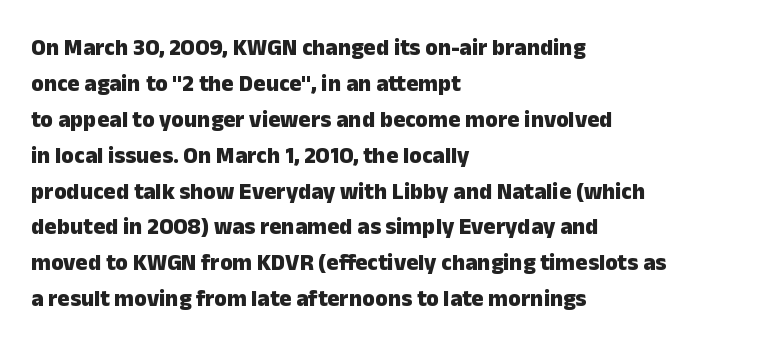
Q: Is the text bold? A: Yes.
Q: Is the text italic (slanted)? A: No, it is upright.
Q: Is the text underlined? A: No.
Q: How is the paragraph aligned? A: Left-aligned.
Q: Is the spacing between letters normal or unusually wide? A: Normal.
Q: Is the spacing between lines tight, normal or loose? A: Normal.
